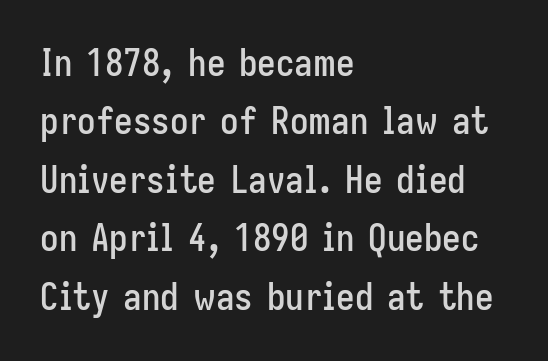
{"serif": "no", "italic": "no", "width": "condensed", "stroke_contrast": "low", "x_height": "medium", "monospaced": "no", "underline": "no", "align": "left", "line_spacing": "normal", "line_spacing_ratio": 1.58, "letter_spacing": "normal", "letter_spacing_em": 0.0, "glyph_px": 37}
